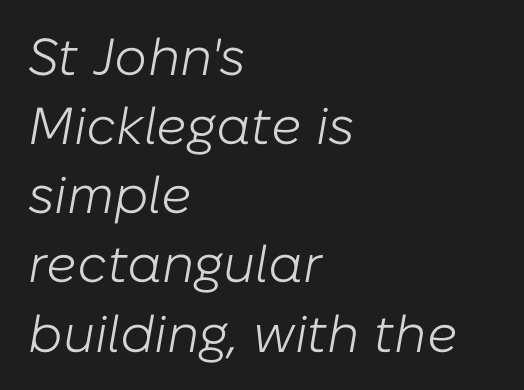
Q: Is the text bold? A: No.
Q: Is the text italic (slanted)? A: Yes, it leans right by about 10 degrees.
Q: Is the text underlined? A: No.
Q: How is the paragraph aligned? A: Left-aligned.
Q: Is the spacing between letters normal or unusually wide? A: Normal.
Q: Is the spacing between lines tight, normal or loose? A: Normal.
Q: Width (condensed, normal, or wide)? A: Normal.
Q: Stroke contrast? A: Low.
Q: x-height? A: Medium.
Q: Monospaced? A: No.
